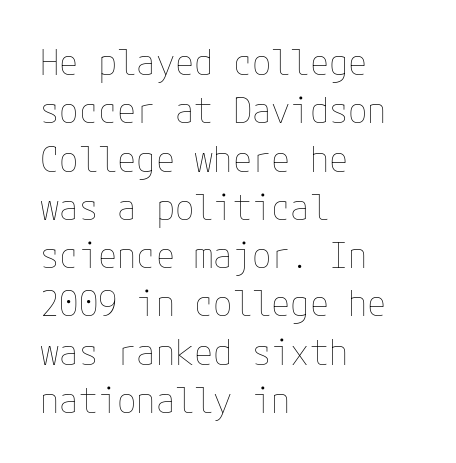
Spacing between characters is what you'd get straight out of the box. The rendering anchors every line to the left-hand side. Lines of text with bare space underneath. The lines sit at an ordinary, default distance from one another.
